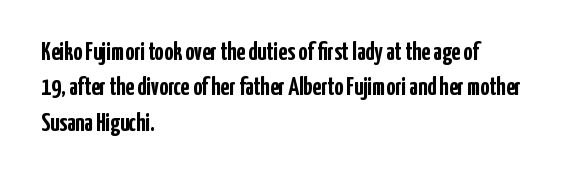
The image shows 25 px bold type, upright; set left-aligned, normal line spacing (1.42x), normal letter spacing, not underlined.
